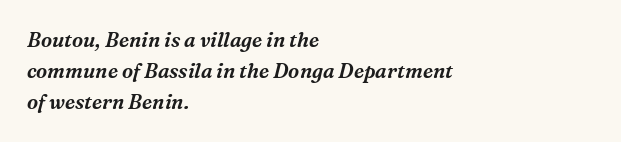
The setting favours the left margin, as ordinary paragraphs usually do. A bare baseline throughout the passage. These lines sit exactly where default settings would place them. Observe the ordinary spacing: letters are neighbours, not strangers.
